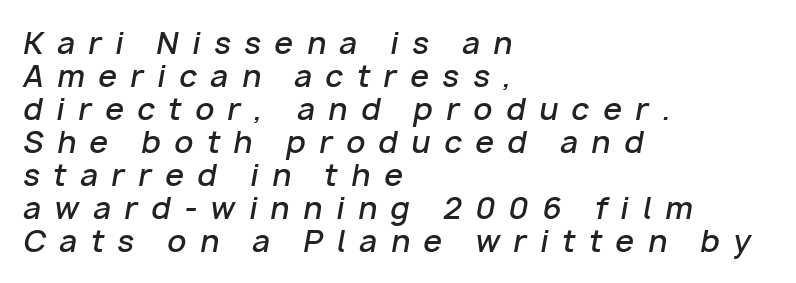
Q: Is the text bold? A: Semi-bold.
Q: Is the text italic (slanted)? A: Yes, it leans right by about 10 degrees.
Q: Is the text underlined? A: No.
Q: How is the paragraph aligned? A: Left-aligned.
Q: Is the spacing between letters normal or unusually wide? A: Unusually wide.
Q: Is the spacing between lines tight, normal or loose? A: Tight.
Q: Width (condensed, normal, or wide)? A: Normal.
Q: Stroke contrast? A: Low.
Q: x-height? A: Medium.
Q: Monospaced? A: No.
